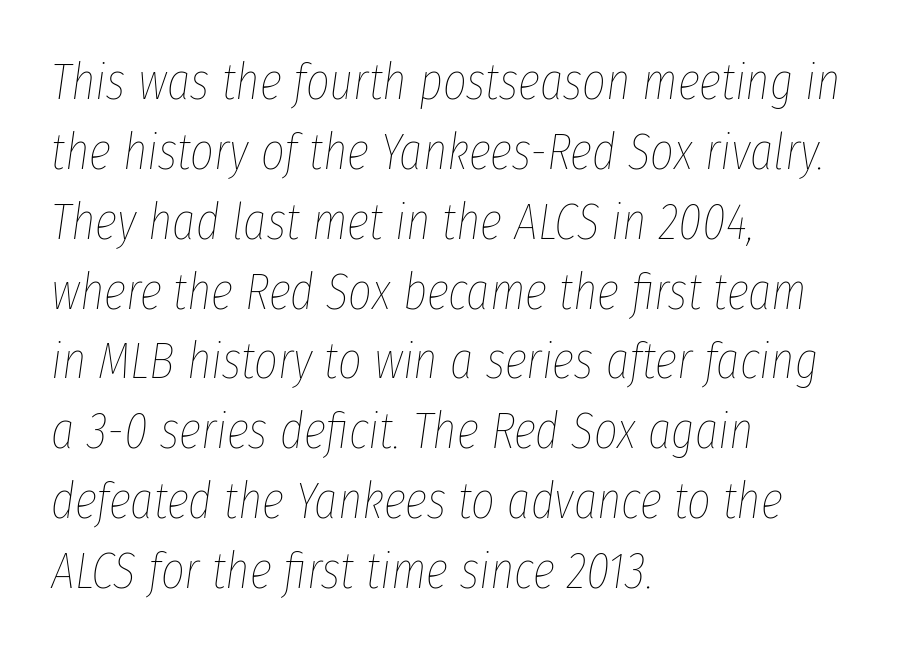
Q: Is the text bold? A: No.
Q: Is the text italic (slanted)? A: Yes, it leans right by about 8 degrees.
Q: Is the text underlined? A: No.
Q: How is the paragraph aligned? A: Left-aligned.
Q: Is the spacing between letters normal or unusually wide? A: Normal.
Q: Is the spacing between lines tight, normal or loose? A: Normal.
Q: Width (condensed, normal, or wide)? A: Condensed.
Q: Stroke contrast? A: Low.
Q: x-height? A: Medium.
Q: Monospaced? A: No.
